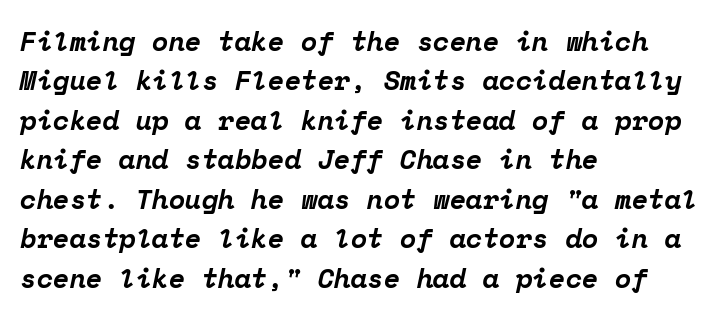
{"italic": "yes", "lean": "right", "slant_degrees": 12, "bold": "yes", "underline": "no", "align": "left", "line_spacing": "normal", "line_spacing_ratio": 1.46, "letter_spacing": "normal", "letter_spacing_em": 0.0, "glyph_px": 27}
